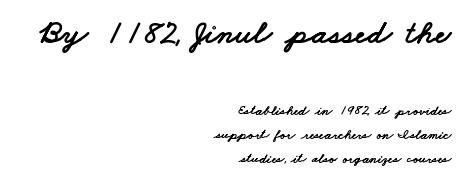
{"serif": "no", "width": "wide", "stroke_contrast": "low", "x_height": "small", "monospaced": "no", "underline": "no", "align": "right", "line_spacing_ratio": 1.71, "letter_spacing": "normal", "letter_spacing_em": 0.0, "larger_block": "first", "size_ratio": 2.43, "glyph_px": 34}
